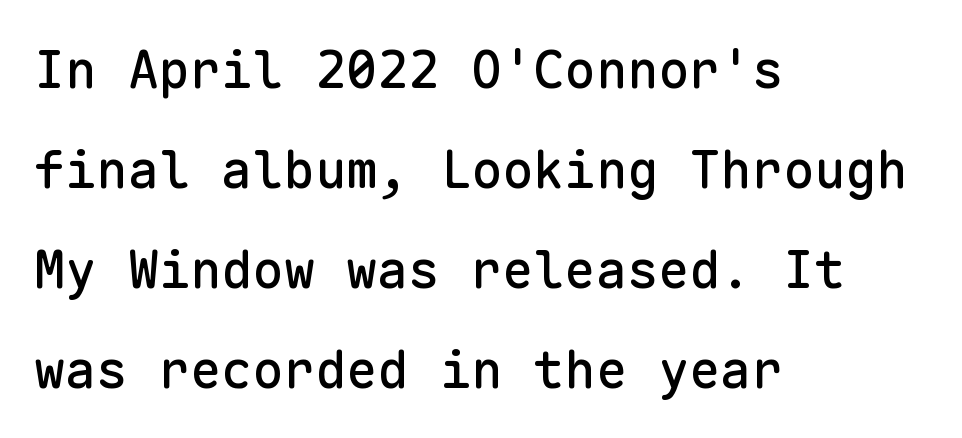
{"serif": "no", "italic": "no", "width": "normal", "stroke_contrast": "low", "x_height": "medium", "monospaced": "yes", "underline": "no", "align": "left", "line_spacing": "loose", "line_spacing_ratio": 1.92, "letter_spacing": "normal", "letter_spacing_em": 0.0, "glyph_px": 52}
